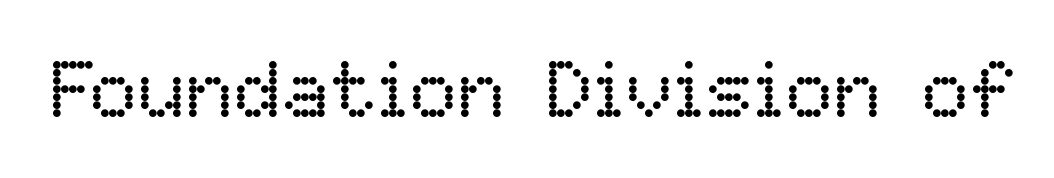
{"italic": "no", "bold": "no", "weight": "regular", "width": "normal", "stroke_contrast": "low", "x_height": "medium", "monospaced": "no", "underline": "no", "letter_spacing": "normal", "letter_spacing_em": 0.0, "glyph_px": 80}
